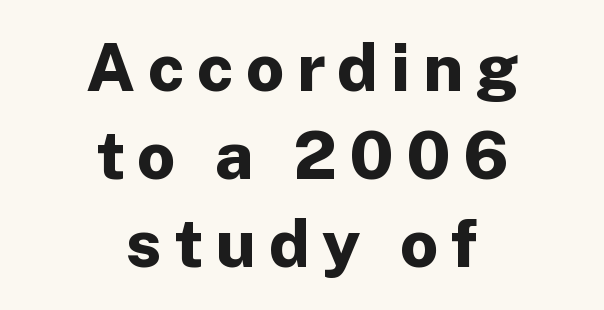
The image shows 67 px bold sans-serif type, upright; set centered, normal line spacing (1.31x), not underlined; low stroke contrast and a medium x-height.
